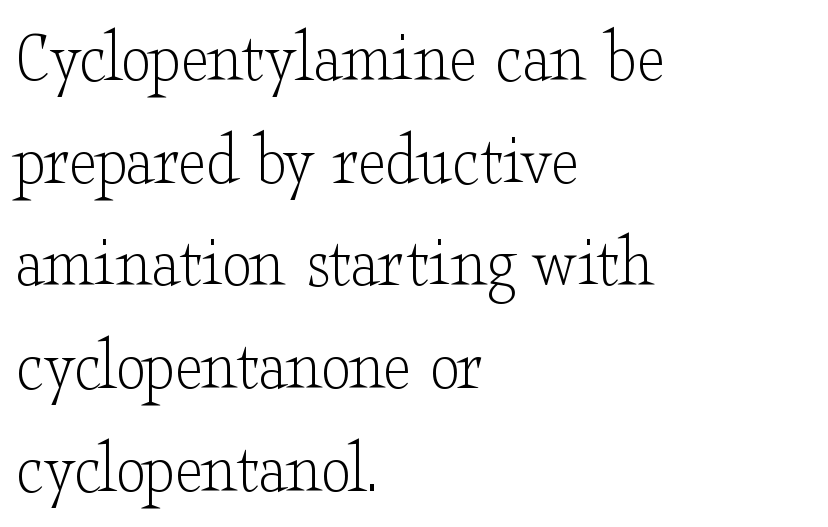
{"serif": "yes", "italic": "no", "bold": "no", "weight": "light", "width": "wide", "stroke_contrast": "low", "x_height": "small", "monospaced": "no", "underline": "no", "align": "left", "line_spacing": "normal", "line_spacing_ratio": 1.37, "letter_spacing": "normal", "letter_spacing_em": 0.0, "glyph_px": 75}
